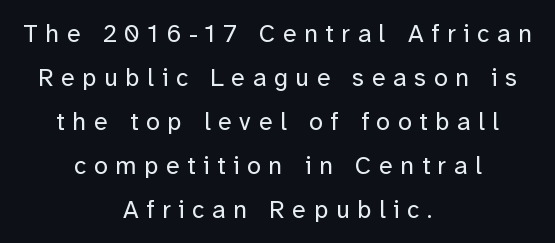
The strip under each line holds only bare page. Layout note: lines centered. The tracking reads as deliberately expanded to a designer's eye. If you drew a line through each stem, it would be perfectly vertical.
